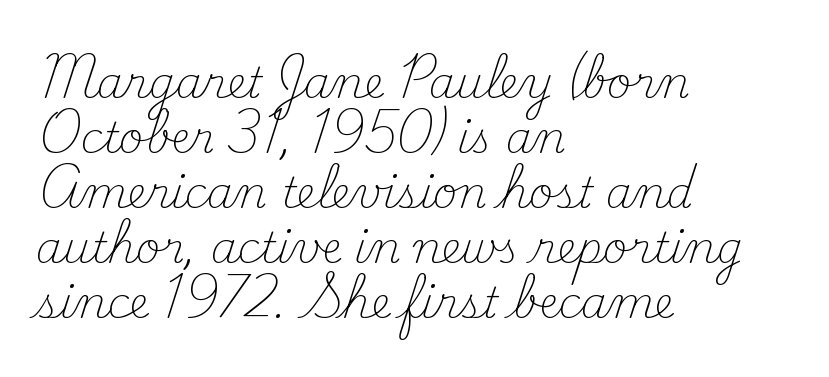
{"serif": "yes", "bold": "no", "weight": "light", "width": "normal", "stroke_contrast": "medium", "x_height": "small", "monospaced": "no", "underline": "no", "align": "left", "line_spacing": "normal", "line_spacing_ratio": 1.31, "letter_spacing": "normal", "letter_spacing_em": 0.0, "glyph_px": 42}
